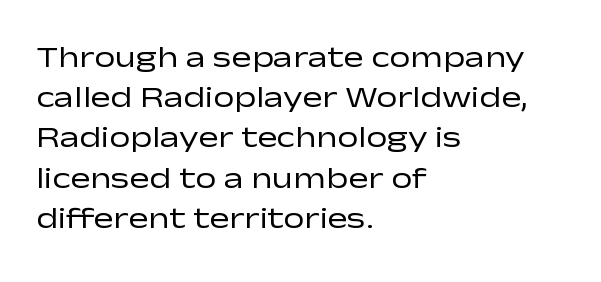
The image shows 30 px regular-weight, wide sans-serif type, upright; set left-aligned, normal line spacing (1.34x), normal letter spacing, not underlined; low stroke contrast and a medium x-height.
